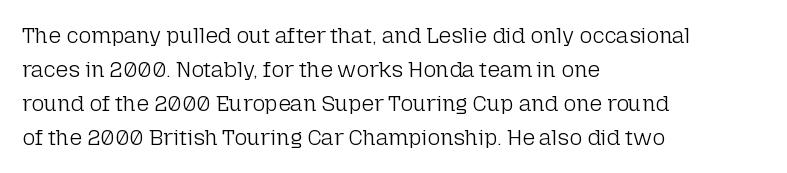
{"italic": "no", "bold": "no", "underline": "no", "align": "left", "line_spacing": "normal", "line_spacing_ratio": 1.54, "letter_spacing": "normal", "letter_spacing_em": 0.0, "glyph_px": 22}
